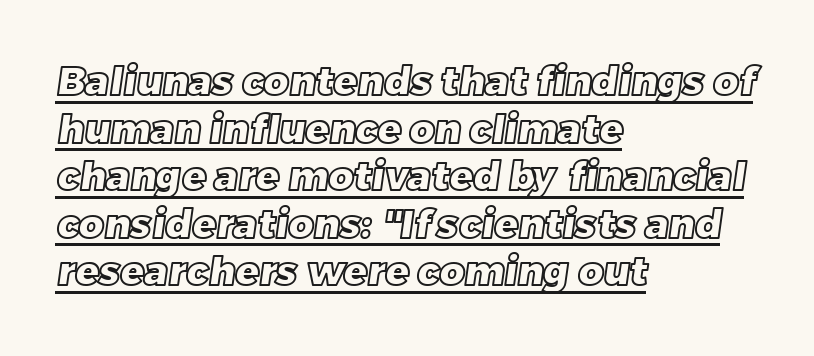
Q: Is the text underlined? A: Yes.
Q: How is the paragraph aligned? A: Left-aligned.
Q: Is the spacing between letters normal or unusually wide? A: Normal.
Q: Width (condensed, normal, or wide)? A: Normal.
Q: x-height? A: Large.
Q: Monospaced? A: No.
